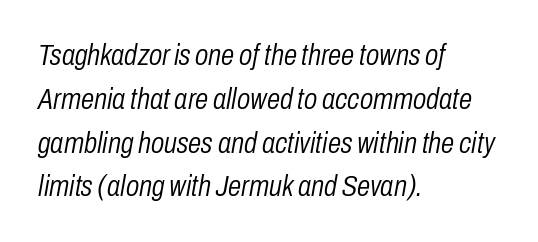
The image shows 30 px light, condensed type, italic (leaning right); set left-aligned, normal line spacing (1.46x), normal letter spacing, not underlined; low stroke contrast and a medium x-height.
